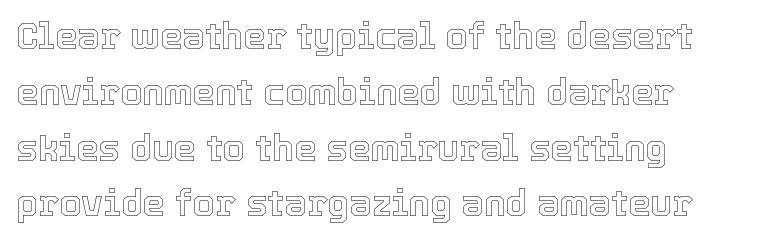
The image shows 36 px text type, upright; set left-aligned, normal line spacing (1.55x), normal letter spacing, not underlined; a medium x-height.
